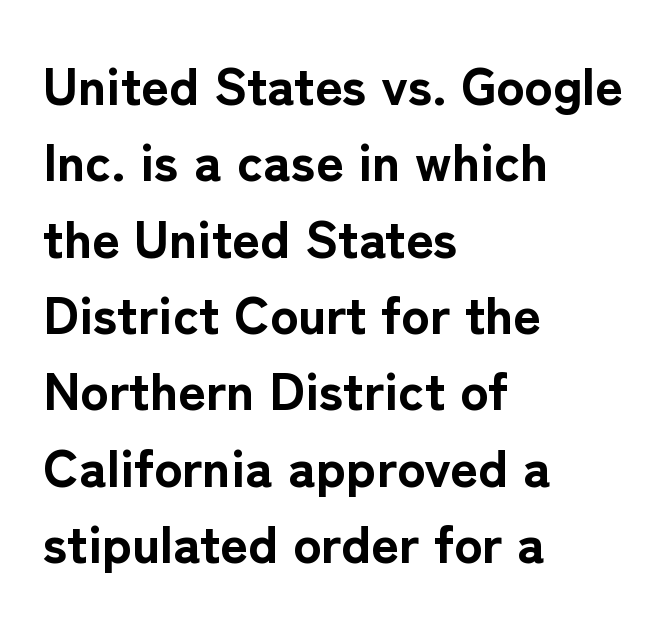
Q: Is the text bold? A: Yes.
Q: Is the text italic (slanted)? A: No, it is upright.
Q: Is the typeface a serif or a sans-serif typeface? A: Sans-serif.
Q: Is the text underlined? A: No.
Q: How is the paragraph aligned? A: Left-aligned.
Q: Is the spacing between letters normal or unusually wide? A: Normal.
Q: Is the spacing between lines tight, normal or loose? A: Normal.
Q: Width (condensed, normal, or wide)? A: Normal.
Q: Stroke contrast? A: Low.
Q: x-height? A: Medium.
Q: Monospaced? A: No.
